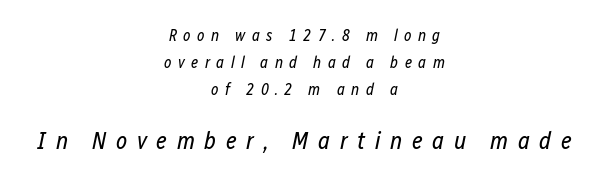
{"italic": "yes", "lean": "right", "slant_degrees": 12, "bold": "no", "underline": "no", "align": "center", "line_spacing": "normal", "line_spacing_ratio": 1.7, "letter_spacing": "wide", "letter_spacing_em": 0.4, "larger_block": "second", "size_ratio": 1.5, "glyph_px": 24}
